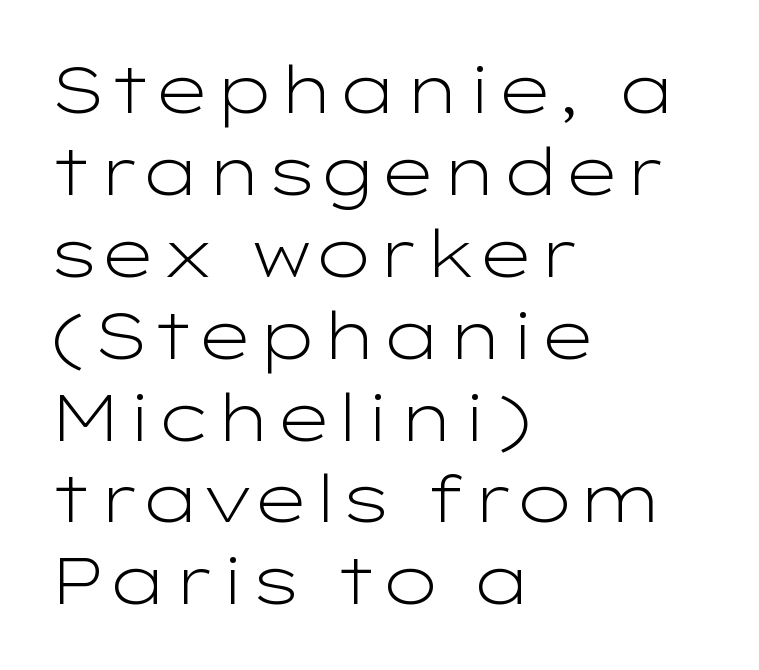
{"serif": "no", "italic": "no", "bold": "no", "weight": "light", "width": "wide", "stroke_contrast": "low", "x_height": "medium", "monospaced": "no", "underline": "no", "align": "left", "line_spacing": "normal", "line_spacing_ratio": 1.26, "letter_spacing": "normal", "letter_spacing_em": 0.0, "glyph_px": 65}
